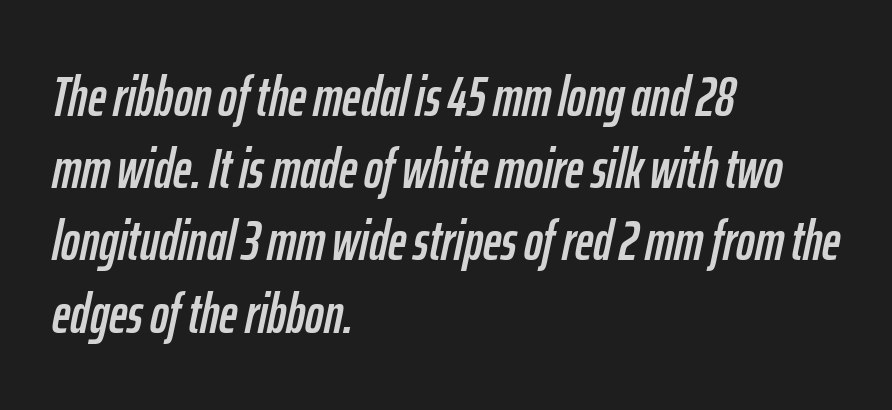
Q: Is the text italic (slanted)? A: Yes, it leans right by about 12 degrees.
Q: Is the text underlined? A: No.
Q: How is the paragraph aligned? A: Left-aligned.
Q: Is the spacing between letters normal or unusually wide? A: Normal.
Q: Is the spacing between lines tight, normal or loose? A: Normal.
Q: Width (condensed, normal, or wide)? A: Condensed.
Q: Stroke contrast? A: Low.
Q: x-height? A: Medium.
Q: Monospaced? A: No.
